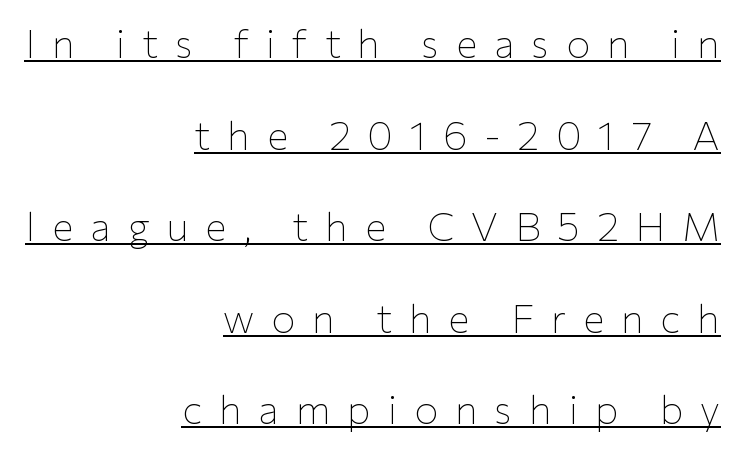
Q: Is the text bold? A: No.
Q: Is the text italic (slanted)? A: No, it is upright.
Q: Is the typeface a serif or a sans-serif typeface? A: Sans-serif.
Q: Is the text underlined? A: Yes.
Q: How is the paragraph aligned? A: Right-aligned.
Q: Is the spacing between letters normal or unusually wide? A: Unusually wide.
Q: Is the spacing between lines tight, normal or loose? A: Loose.
Q: Width (condensed, normal, or wide)? A: Normal.
Q: Stroke contrast? A: Low.
Q: x-height? A: Medium.
Q: Monospaced? A: No.
